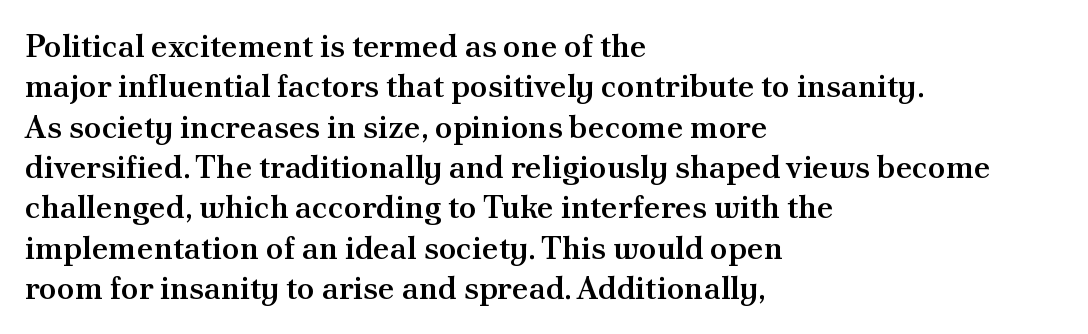
The image shows 32 px semibold serif type, upright; set left-aligned, normal line spacing (1.26x), normal letter spacing, not underlined; medium stroke contrast and a small x-height.
